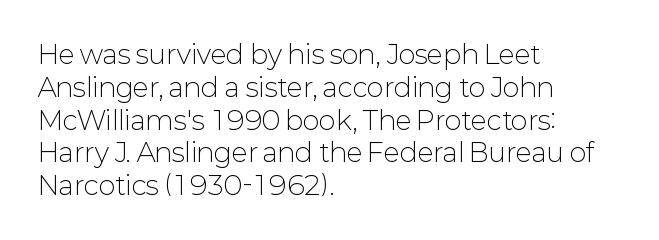
The image shows 26 px text type, upright; set left-aligned, normal line spacing (1.26x), normal letter spacing, not underlined.
